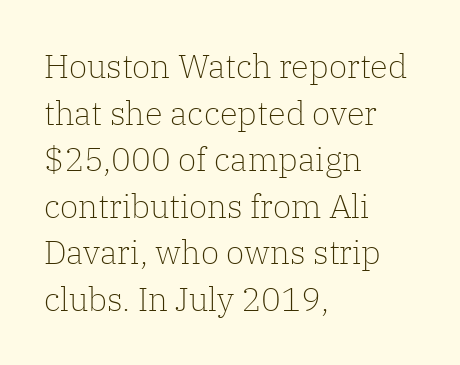
Q: Is the text bold? A: No.
Q: Is the text italic (slanted)? A: No, it is upright.
Q: Is the typeface a serif or a sans-serif typeface? A: Serif.
Q: Is the text underlined? A: No.
Q: How is the paragraph aligned? A: Left-aligned.
Q: Is the spacing between letters normal or unusually wide? A: Normal.
Q: Is the spacing between lines tight, normal or loose? A: Normal.
Q: Width (condensed, normal, or wide)? A: Normal.
Q: Stroke contrast? A: Low.
Q: x-height? A: Medium.
Q: Monospaced? A: No.
